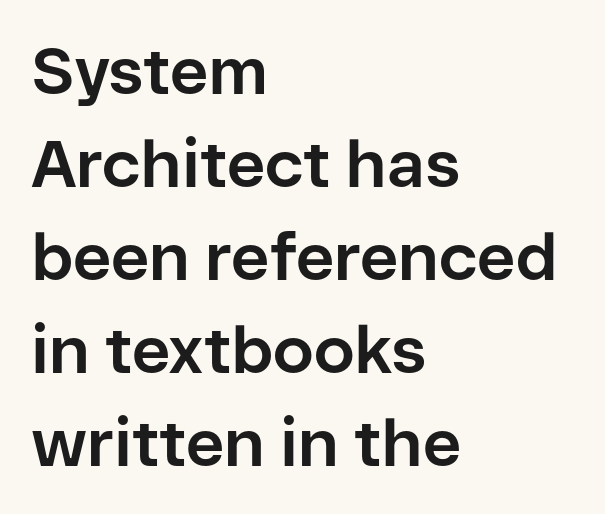
Q: Is the text bold? A: Yes.
Q: Is the text italic (slanted)? A: No, it is upright.
Q: Is the typeface a serif or a sans-serif typeface? A: Sans-serif.
Q: Is the text underlined? A: No.
Q: How is the paragraph aligned? A: Left-aligned.
Q: Is the spacing between letters normal or unusually wide? A: Normal.
Q: Is the spacing between lines tight, normal or loose? A: Normal.
Q: Width (condensed, normal, or wide)? A: Normal.
Q: Stroke contrast? A: Low.
Q: x-height? A: Medium.
Q: Monospaced? A: No.
